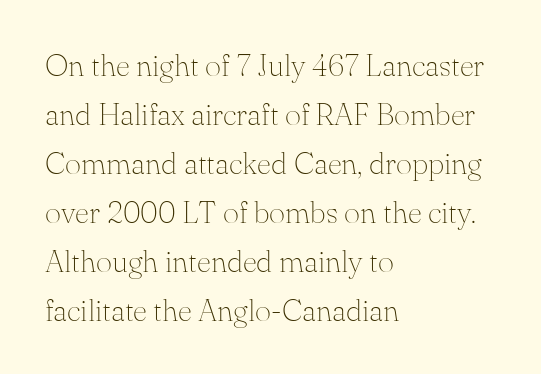
The image shows 31 px thin serif type, upright; set left-aligned, normal line spacing (1.58x), normal letter spacing, not underlined; medium stroke contrast and a small x-height.
